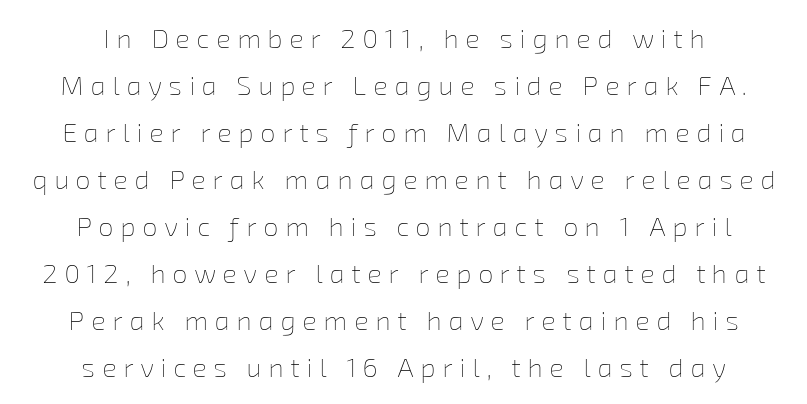
Q: Is the text bold? A: No.
Q: Is the text underlined? A: No.
Q: How is the paragraph aligned? A: Centered.
Q: Is the spacing between letters normal or unusually wide? A: Unusually wide.
